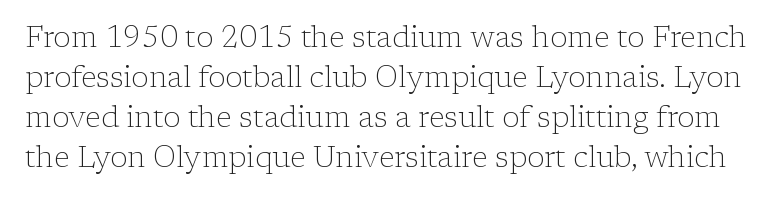
The image shows 29 px light serif type, upright; set normal line spacing (1.38x), normal letter spacing, not underlined; low stroke contrast and a medium x-height.
